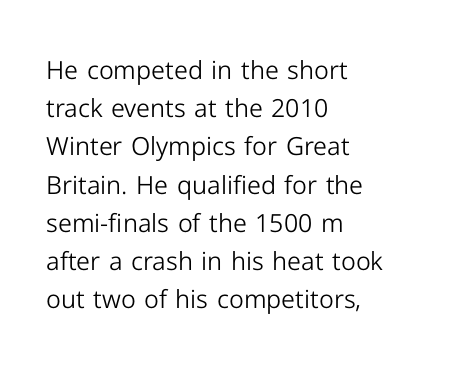
{"italic": "no", "bold": "no", "underline": "no", "align": "left", "line_spacing": "normal", "line_spacing_ratio": 1.53, "letter_spacing": "normal", "letter_spacing_em": 0.0, "glyph_px": 25}
